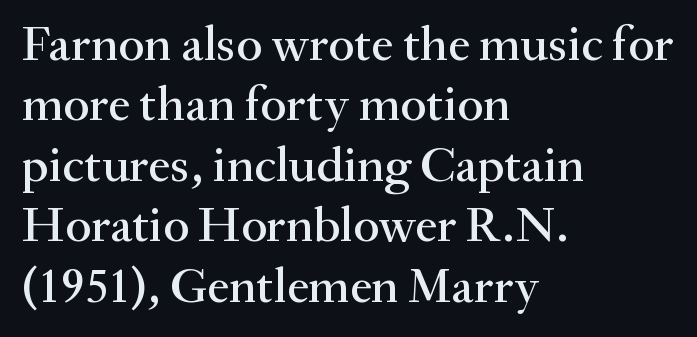
Q: Is the text italic (slanted)? A: No, it is upright.
Q: Is the typeface a serif or a sans-serif typeface? A: Serif.
Q: Is the text underlined? A: No.
Q: How is the paragraph aligned? A: Left-aligned.
Q: Is the spacing between letters normal or unusually wide? A: Normal.
Q: Width (condensed, normal, or wide)? A: Normal.
Q: Stroke contrast? A: Medium.
Q: x-height? A: Small.
Q: Monospaced? A: No.
